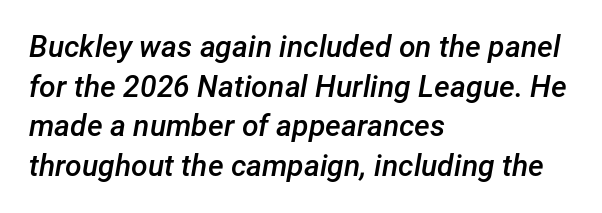
Q: Is the text bold? A: Semi-bold.
Q: Is the text italic (slanted)? A: Yes, it leans right by about 12 degrees.
Q: Is the text underlined? A: No.
Q: How is the paragraph aligned? A: Left-aligned.
Q: Is the spacing between letters normal or unusually wide? A: Normal.
Q: Is the spacing between lines tight, normal or loose? A: Normal.
Q: Width (condensed, normal, or wide)? A: Normal.
Q: Stroke contrast? A: Low.
Q: x-height? A: Medium.
Q: Monospaced? A: No.
